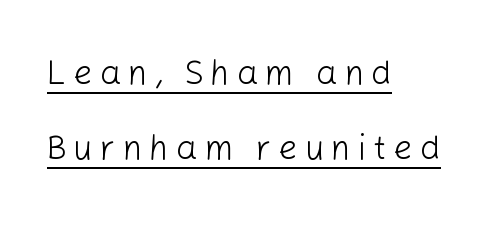
{"serif": "no", "italic": "no", "bold": "no", "weight": "light", "width": "normal", "stroke_contrast": "low", "x_height": "medium", "monospaced": "no", "underline": "yes", "align": "left", "line_spacing": "loose", "line_spacing_ratio": 2.2, "letter_spacing": "wide", "letter_spacing_em": 0.2, "glyph_px": 34}
